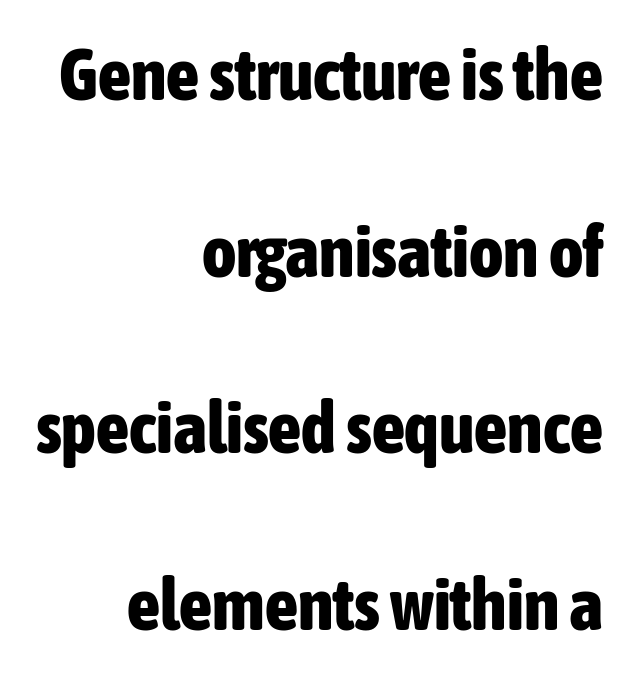
{"serif": "no", "italic": "no", "bold": "yes", "weight": "bold", "width": "condensed", "stroke_contrast": "low", "x_height": "medium", "monospaced": "no", "underline": "no", "align": "right", "line_spacing": "loose", "line_spacing_ratio": 2.42, "letter_spacing": "normal", "letter_spacing_em": 0.0, "glyph_px": 73}
